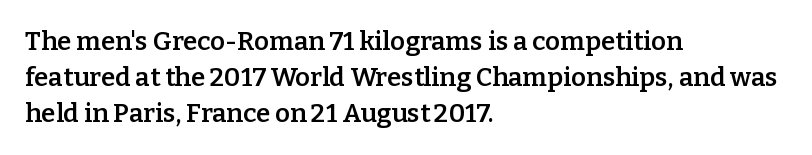
The image shows 26 px text type, upright; set left-aligned, normal line spacing (1.39x), normal letter spacing, not underlined.
